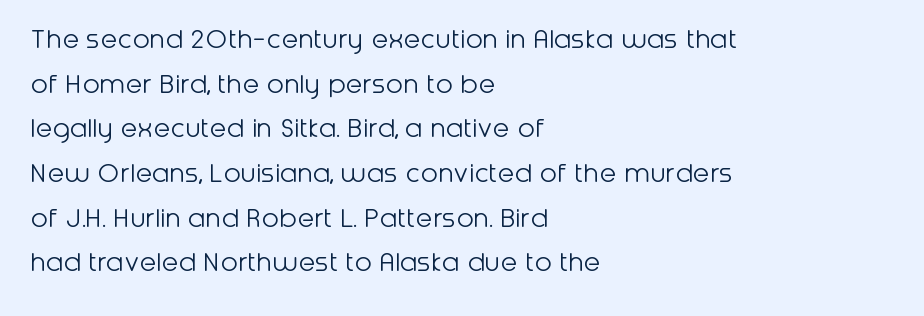
The image shows 31 px light sans-serif type, upright; set left-aligned, normal line spacing (1.44x), normal letter spacing, not underlined; low stroke contrast and a medium x-height.
